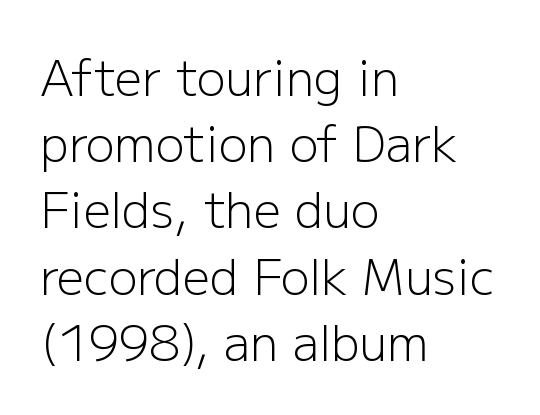
The strokes are not fattened; the text isn't bold. Unlike italic type, these characters show no tilt at all. These lines stack with their left ends in a neat column. Letterform terminals end flat and unadorned throughout the passage. Spacing verdict: proportional, widths tailored to each character.
